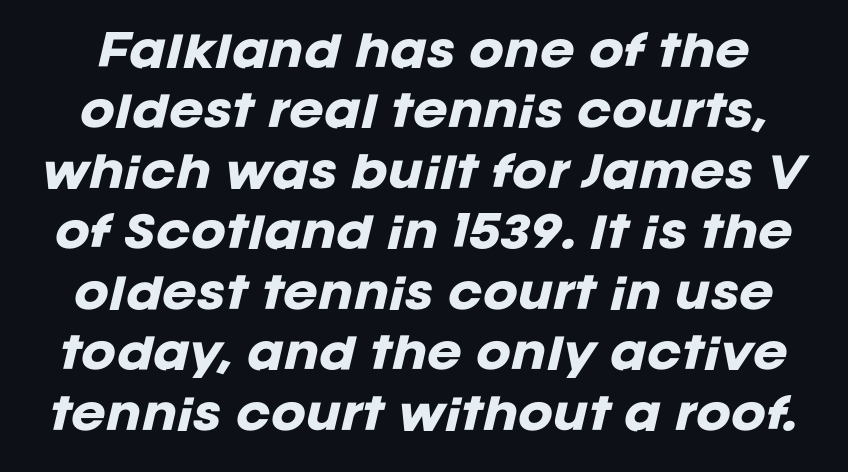
{"italic": "yes", "lean": "right", "slant_degrees": 12, "bold": "yes", "weight": "heavy", "width": "normal", "stroke_contrast": "low", "x_height": "large", "monospaced": "no", "underline": "no", "line_spacing": "normal", "line_spacing_ratio": 1.44, "letter_spacing": "normal", "letter_spacing_em": 0.0, "glyph_px": 42}
